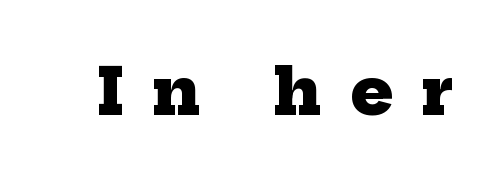
{"serif": "yes", "bold": "yes", "weight": "heavy", "width": "normal", "stroke_contrast": "low", "x_height": "medium", "monospaced": "no", "underline": "no", "letter_spacing": "wide", "letter_spacing_em": 0.44, "glyph_px": 64}
